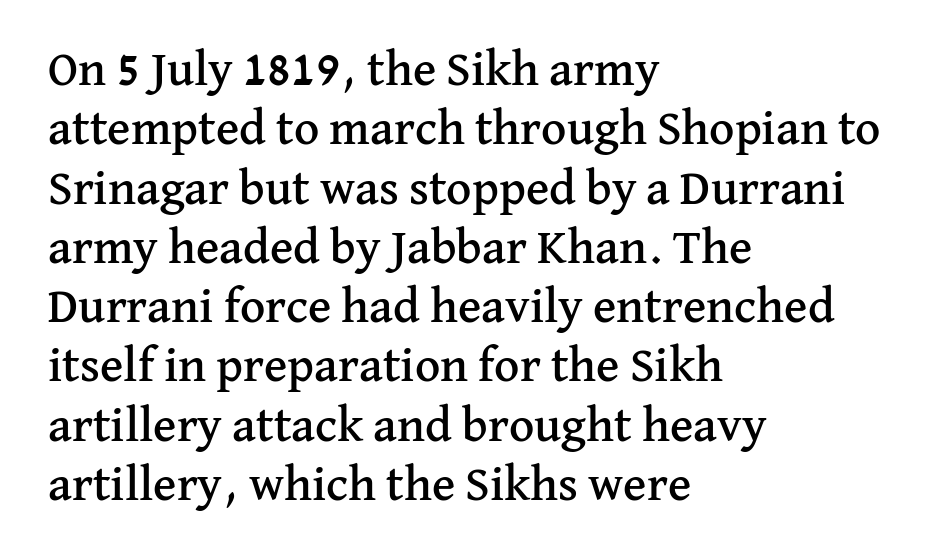
Honestly, the letter spacing is just normal — you wouldn't notice it. Line starts are locked; line ends wander. A typesetter would mark this as roman, not italic. The passage shown is typed in a proportional face where columns would drift. Has an underline been added? It has not. The characters display serif detailing at their extremities.
